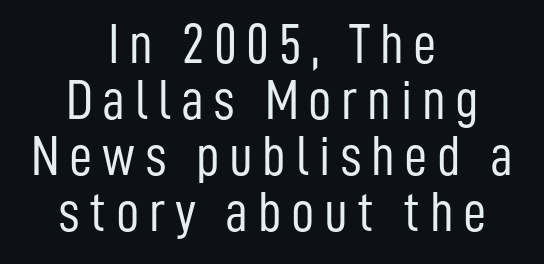
The image shows 57 px light, condensed sans-serif type, upright; set centered, tight line spacing (0.98x), not underlined; low stroke contrast and a medium x-height.
